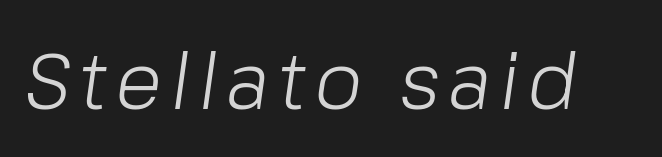
Descender tails drop into unmarked territory. Each stroke keeps to a modest, everyday thickness or less. Note the varied advance widths — an 'i' is clearly narrower than an 'm'. Observe the lean: these are italic letterforms.
